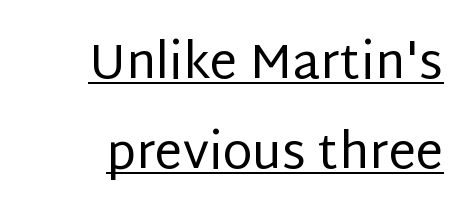
Q: Is the text bold? A: No.
Q: Is the text italic (slanted)? A: No, it is upright.
Q: Is the typeface a serif or a sans-serif typeface? A: Sans-serif.
Q: Is the text underlined? A: Yes.
Q: How is the paragraph aligned? A: Right-aligned.
Q: Is the spacing between letters normal or unusually wide? A: Normal.
Q: Width (condensed, normal, or wide)? A: Normal.
Q: Stroke contrast? A: Low.
Q: x-height? A: Large.
Q: Monospaced? A: No.
